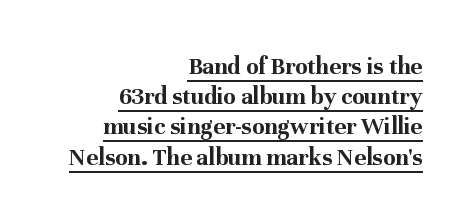
The image shows 25 px bold type, upright; set right-aligned, line spacing 1.21x, normal letter spacing, underlined.
